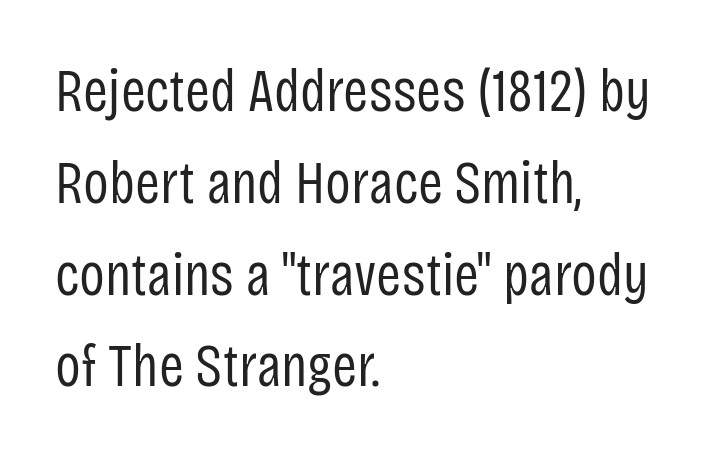
Q: Is the text bold? A: No.
Q: Is the text italic (slanted)? A: No, it is upright.
Q: Is the typeface a serif or a sans-serif typeface? A: Sans-serif.
Q: Is the text underlined? A: No.
Q: How is the paragraph aligned? A: Left-aligned.
Q: Is the spacing between letters normal or unusually wide? A: Normal.
Q: Is the spacing between lines tight, normal or loose? A: Normal.
Q: Width (condensed, normal, or wide)? A: Condensed.
Q: Stroke contrast? A: Low.
Q: x-height? A: Large.
Q: Monospaced? A: No.
